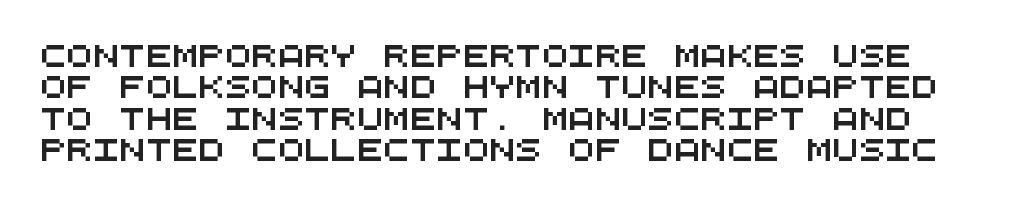
{"underline": "no", "line_spacing": "normal", "line_spacing_ratio": 1.43, "letter_spacing": "normal", "letter_spacing_em": 0.0, "glyph_px": 22}
